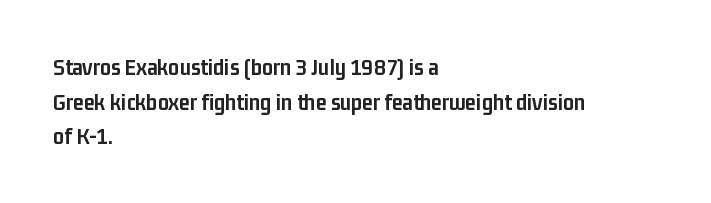
{"italic": "no", "bold": "yes", "underline": "no", "align": "left", "line_spacing": "normal", "line_spacing_ratio": 1.44, "letter_spacing": "normal", "letter_spacing_em": 0.0, "glyph_px": 24}
